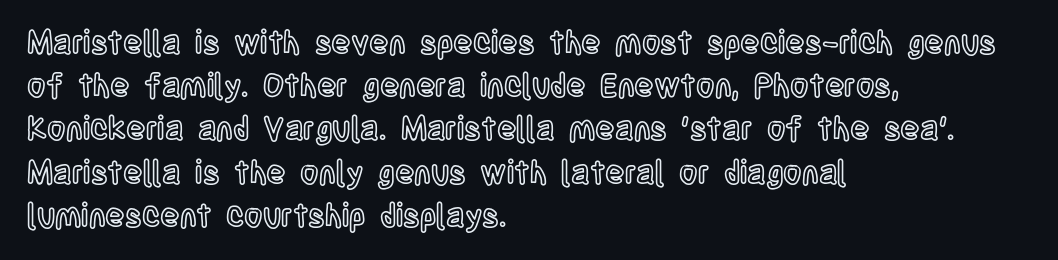
The image shows 32 px condensed type, upright; set left-aligned, normal line spacing (1.35x), normal letter spacing, not underlined; a large x-height.
